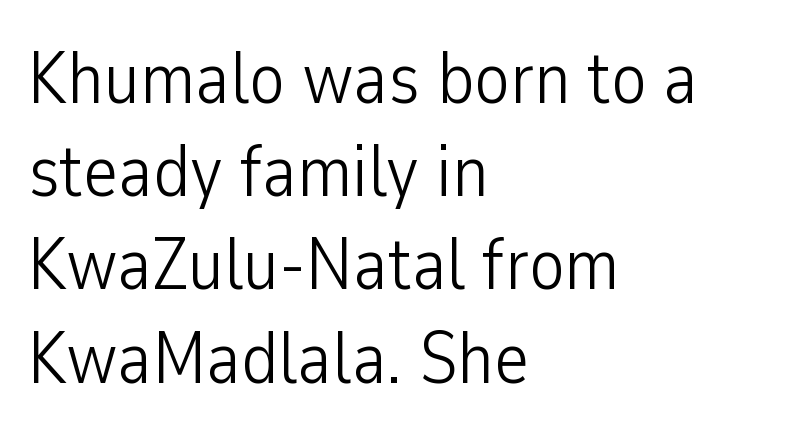
{"serif": "no", "italic": "no", "bold": "no", "weight": "light", "width": "condensed", "stroke_contrast": "low", "x_height": "medium", "monospaced": "no", "underline": "no", "align": "left", "line_spacing": "normal", "line_spacing_ratio": 1.26, "letter_spacing": "normal", "letter_spacing_em": 0.0, "glyph_px": 74}
